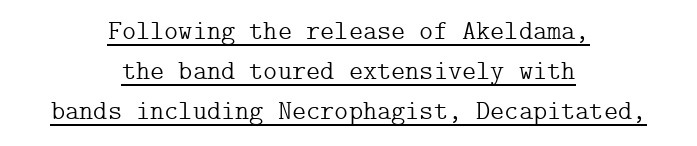
The image shows 27 px text type, upright; set centered, normal line spacing (1.48x), normal letter spacing, underlined.
